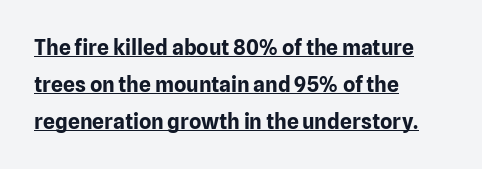
Q: Is the text bold? A: Yes.
Q: Is the text italic (slanted)? A: No, it is upright.
Q: Is the text underlined? A: Yes.
Q: How is the paragraph aligned? A: Left-aligned.
Q: Is the spacing between letters normal or unusually wide? A: Normal.
